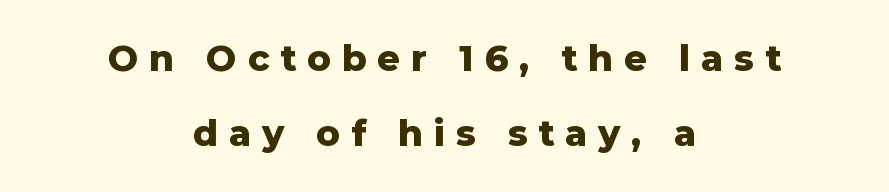
The image shows 36 px heavy sans-serif type, upright; set centered, loose line spacing (2.07x), unusually wide letter spacing (+0.3 em), not underlined; low stroke contrast and a medium x-height.
